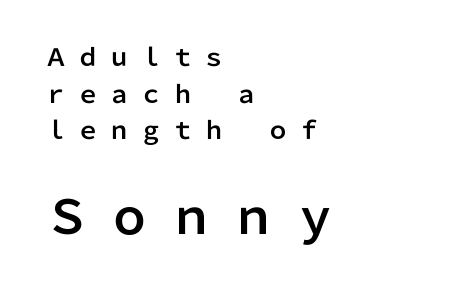
{"serif": "no", "italic": "no", "width": "normal", "stroke_contrast": "low", "x_height": "medium", "monospaced": "no", "underline": "no", "align": "left", "line_spacing": "normal", "line_spacing_ratio": 1.53, "letter_spacing": "wide", "letter_spacing_em": 0.32, "larger_block": "second", "size_ratio": 1.96, "glyph_px": 47}
